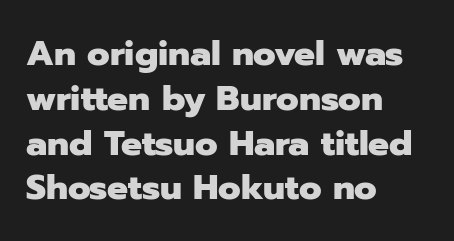
Q: Is the text bold? A: Yes.
Q: Is the text italic (slanted)? A: No, it is upright.
Q: Is the typeface a serif or a sans-serif typeface? A: Sans-serif.
Q: Is the text underlined? A: No.
Q: How is the paragraph aligned? A: Left-aligned.
Q: Is the spacing between letters normal or unusually wide? A: Normal.
Q: Is the spacing between lines tight, normal or loose? A: Normal.
Q: Width (condensed, normal, or wide)? A: Normal.
Q: Stroke contrast? A: Low.
Q: x-height? A: Medium.
Q: Monospaced? A: No.
